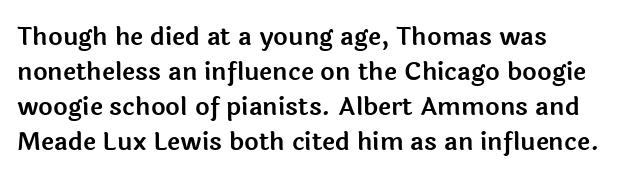
The image shows 25 px text type, upright; set left-aligned, normal line spacing (1.4x), normal letter spacing, not underlined.
